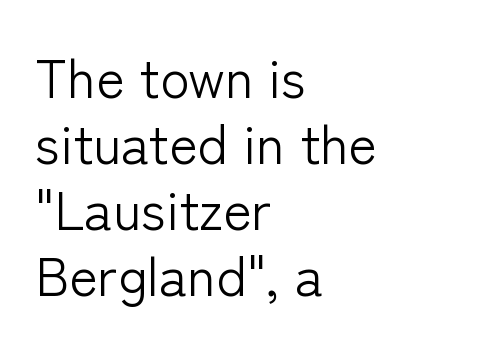
The image shows 54 px light sans-serif type, upright; set left-aligned, line spacing 1.22x, normal letter spacing, not underlined; low stroke contrast and a medium x-height.
